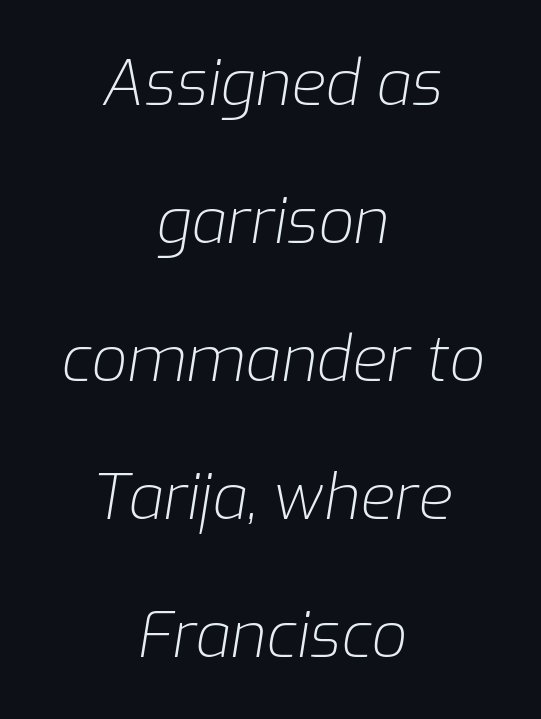
{"italic": "yes", "lean": "right", "slant_degrees": 9, "bold": "no", "weight": "light", "width": "normal", "stroke_contrast": "low", "x_height": "medium", "monospaced": "no", "underline": "no", "align": "center", "line_spacing": "loose", "line_spacing_ratio": 2.19, "letter_spacing": "normal", "letter_spacing_em": 0.0, "glyph_px": 63}
